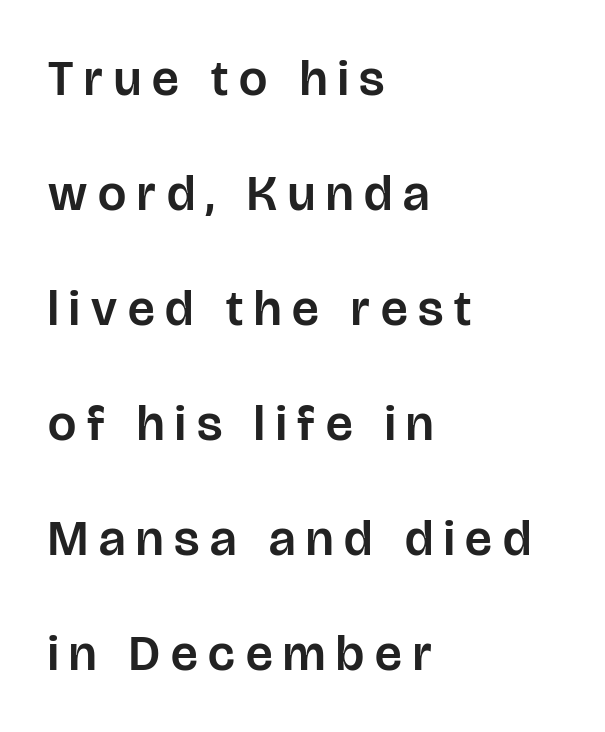
{"serif": "no", "italic": "no", "width": "normal", "stroke_contrast": "low", "x_height": "large", "monospaced": "no", "underline": "no", "align": "left", "line_spacing": "loose", "line_spacing_ratio": 2.3, "letter_spacing": "wide", "letter_spacing_em": 0.22, "glyph_px": 50}
